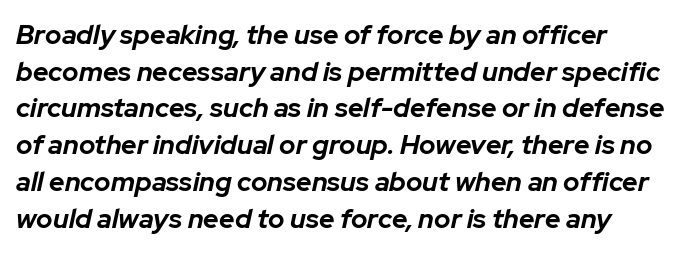
The rendering keeps characters at their native spacing. Descenders hang freely into open space. Is the type bold? Yes — the strokes are clearly thick and heavy. Notice how the stems are inclined rather than vertical — that's the hallmark of italics. One glance says typical: line gaps are just what's usual.
